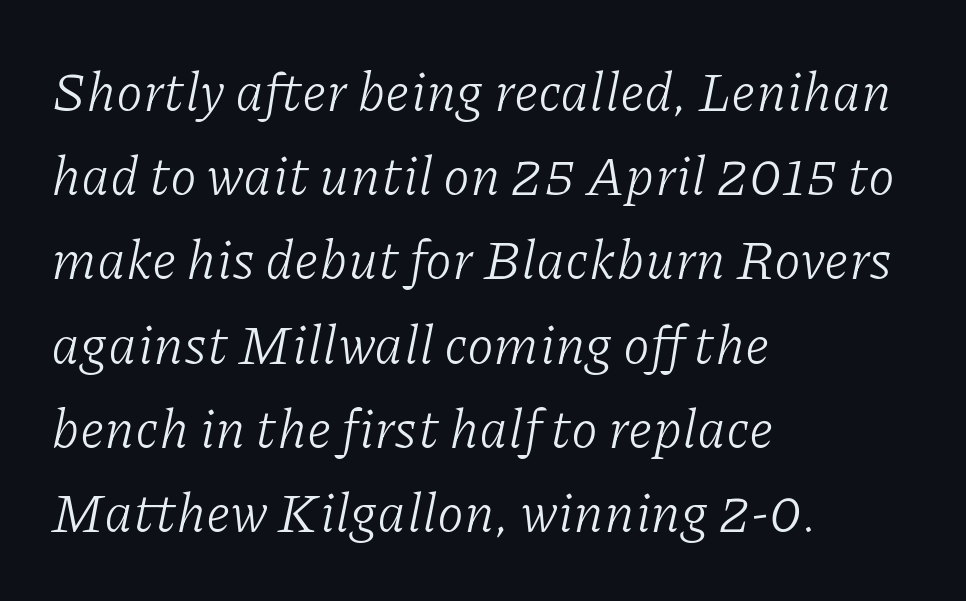
Q: Is the text bold? A: No.
Q: Is the text italic (slanted)? A: Yes, it leans right by about 11 degrees.
Q: Is the typeface a serif or a sans-serif typeface? A: Serif.
Q: Is the text underlined? A: No.
Q: How is the paragraph aligned? A: Left-aligned.
Q: Is the spacing between letters normal or unusually wide? A: Normal.
Q: Is the spacing between lines tight, normal or loose? A: Normal.
Q: Width (condensed, normal, or wide)? A: Normal.
Q: Stroke contrast? A: Low.
Q: x-height? A: Medium.
Q: Monospaced? A: No.
